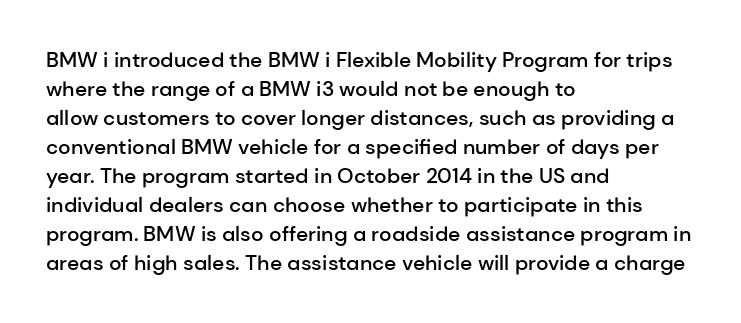
Q: Is the text bold? A: Semi-bold.
Q: Is the text italic (slanted)? A: No, it is upright.
Q: Is the text underlined? A: No.
Q: How is the paragraph aligned? A: Left-aligned.
Q: Is the spacing between letters normal or unusually wide? A: Normal.
Q: Is the spacing between lines tight, normal or loose? A: Normal.
